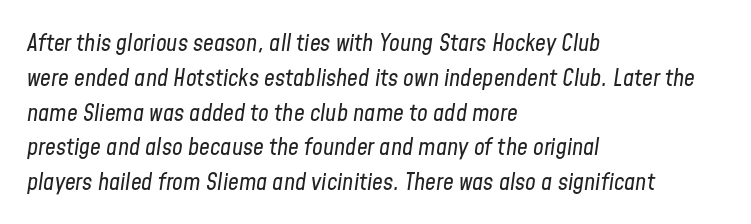
Does extra space separate the letters? No, they use regular spacing. The lines are quadded left. Heft: none added — not bold. Check under the words: just untouched page. Normally led — the rows are evenly, conventionally spaced.
